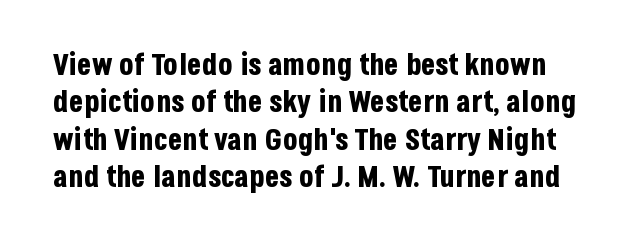
The face used here is proportionally spaced, like ordinary book or web type. The letterforms sit shoulder to shoulder at normal distance. What weight is shown? A full bold with thick strokes. This sample keeps an unexceptional amount of space between lines.
